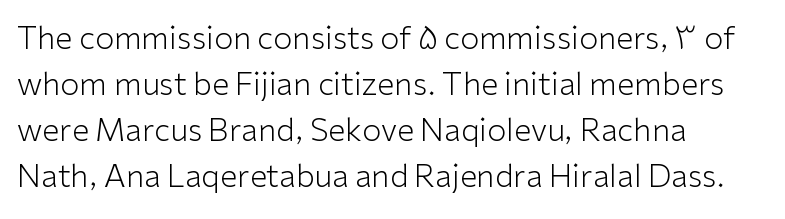
{"serif": "no", "italic": "no", "bold": "no", "weight": "light", "width": "normal", "stroke_contrast": "low", "x_height": "medium", "monospaced": "no", "underline": "no", "align": "left", "line_spacing": "normal", "line_spacing_ratio": 1.48, "letter_spacing": "normal", "letter_spacing_em": 0.0, "glyph_px": 31}
